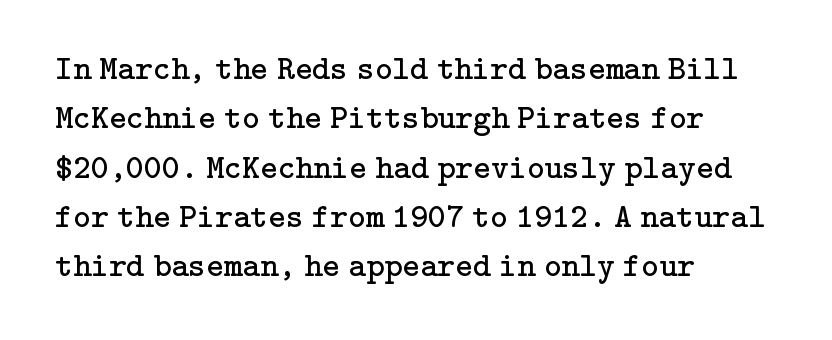
The image shows 34 px regular-weight serif type, upright; set left-aligned, normal line spacing (1.45x), normal letter spacing, not underlined; low stroke contrast and a medium x-height.
